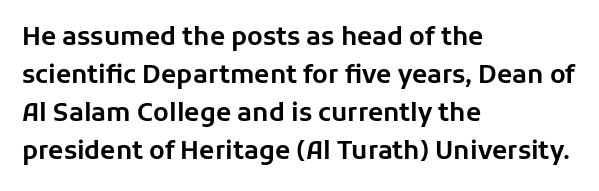
{"italic": "no", "underline": "no", "align": "left", "line_spacing": "normal", "line_spacing_ratio": 1.52, "letter_spacing": "normal", "letter_spacing_em": 0.0, "glyph_px": 25}
